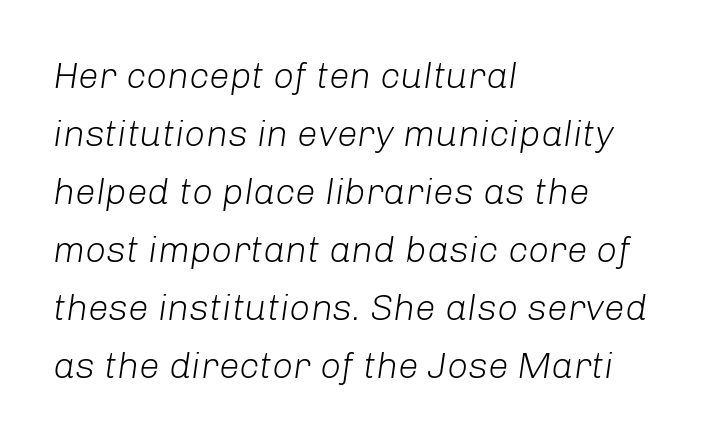
{"italic": "yes", "lean": "right", "slant_degrees": 8, "bold": "no", "weight": "light", "width": "normal", "stroke_contrast": "low", "x_height": "medium", "monospaced": "no", "underline": "no", "align": "left", "line_spacing": "normal", "line_spacing_ratio": 1.57, "letter_spacing": "normal", "letter_spacing_em": 0.0, "glyph_px": 37}
